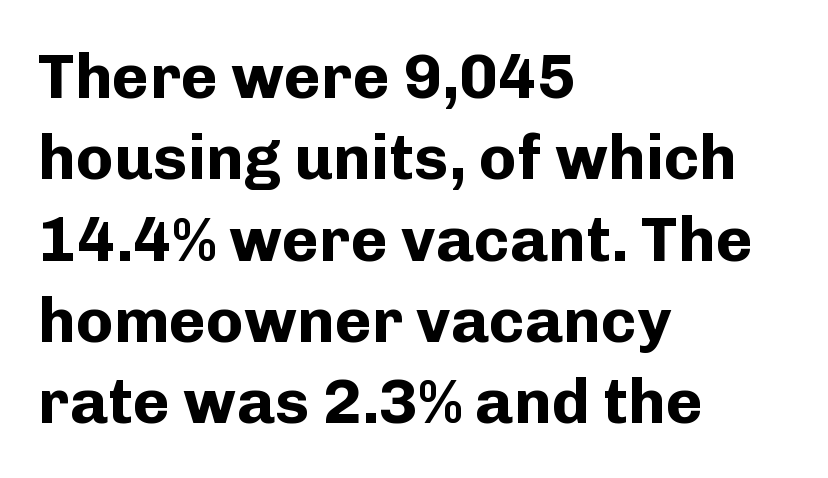
What's the leading like? Ordinary, nothing unusual. Honestly, there is no underline to notice here at all. The glyphs in this specimen are sans serif. Bold? Absolutely — the strokes are thick and heavy. Is the block centered? No — it sits flush against the left margin. The axis of the letterforms is exactly vertical.
